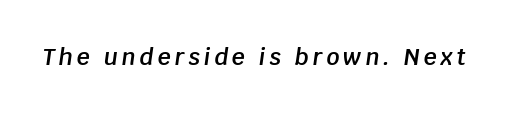
Does the lettering tilt? It does — this is italic. This is the in-between weight designers call semibold or demi. Letters rest on an invisible, unmarked baseline.
